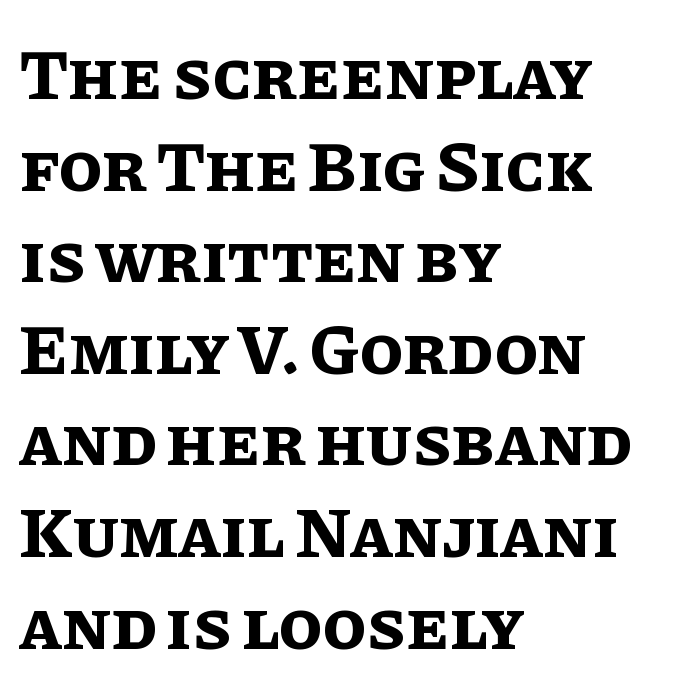
{"italic": "no", "bold": "yes", "weight": "bold", "width": "normal", "stroke_contrast": "low", "x_height": "large", "monospaced": "no", "underline": "no", "align": "left", "line_spacing": "normal", "line_spacing_ratio": 1.29, "letter_spacing": "normal", "letter_spacing_em": 0.0, "glyph_px": 71}
